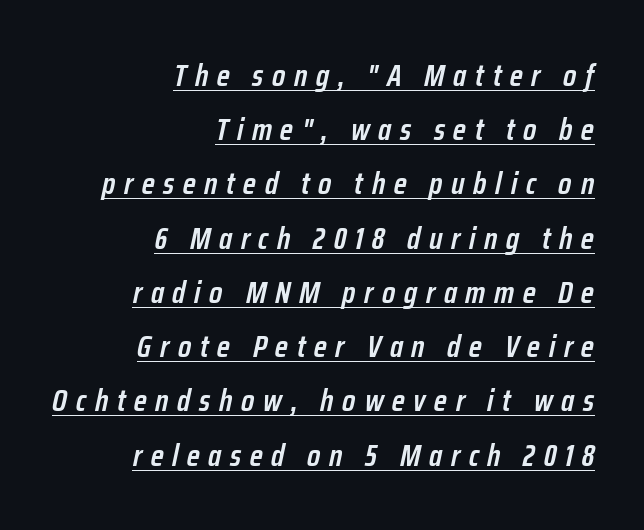
{"italic": "yes", "lean": "right", "slant_degrees": 12, "bold": "semi", "weight": "semibold", "width": "condensed", "stroke_contrast": "low", "x_height": "medium", "monospaced": "no", "underline": "yes", "align": "right", "line_spacing_ratio": 1.75, "letter_spacing": "wide", "letter_spacing_em": 0.28, "glyph_px": 31}
